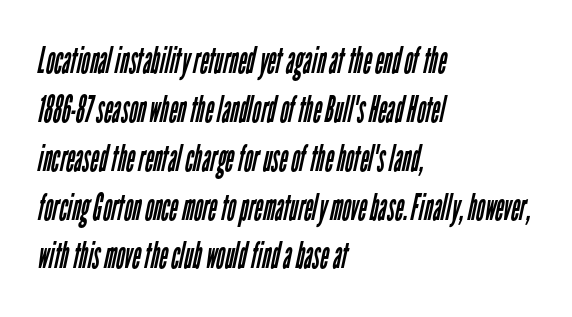
The image shows 37 px regular-weight, condensed sans-serif type; set left-aligned, normal line spacing (1.32x), normal letter spacing, not underlined; low stroke contrast and a medium x-height.
